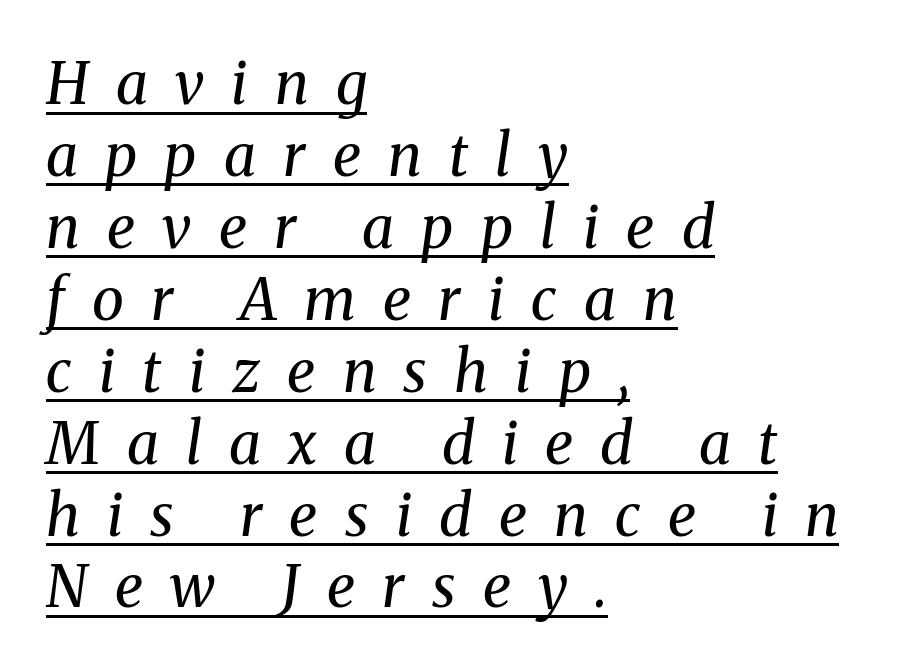
The image shows 58 px regular-weight serif type, italic (leaning right); set left-aligned, line spacing 1.24x, unusually wide letter spacing (+0.47 em), underlined; medium stroke contrast and a medium x-height.
